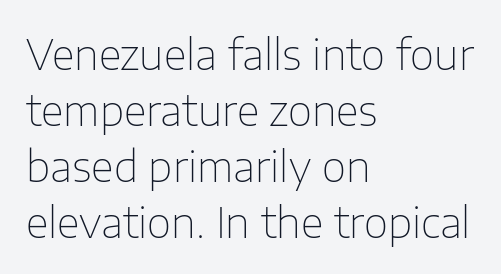
{"serif": "no", "italic": "no", "bold": "no", "weight": "thin", "width": "normal", "stroke_contrast": "low", "x_height": "medium", "monospaced": "no", "underline": "no", "align": "left", "line_spacing": "normal", "line_spacing_ratio": 1.33, "letter_spacing": "normal", "letter_spacing_em": 0.0, "glyph_px": 42}
